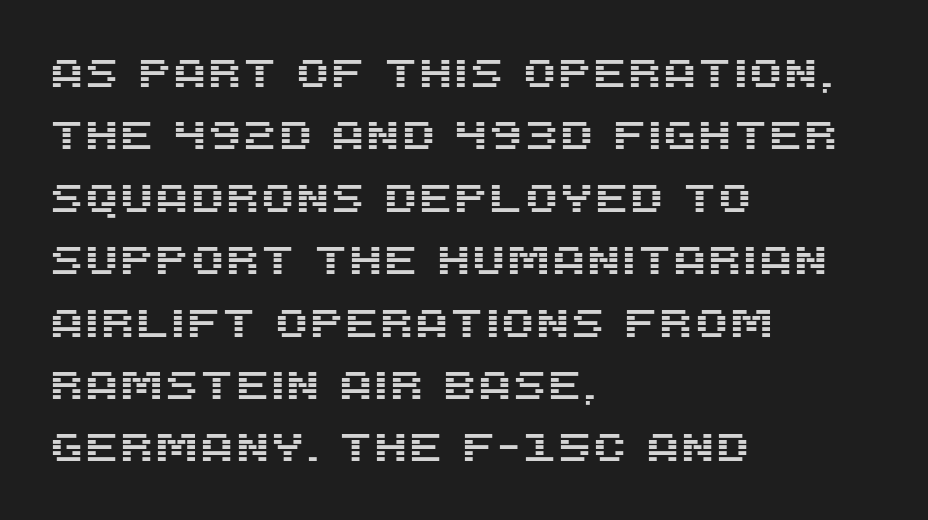
The block of text has a typical density, with ordinary space between rows. Clear beneath every line of the passage. Short and long lines alike share a common starting point at left. The typography opts for an upright posture over an oblique one.
